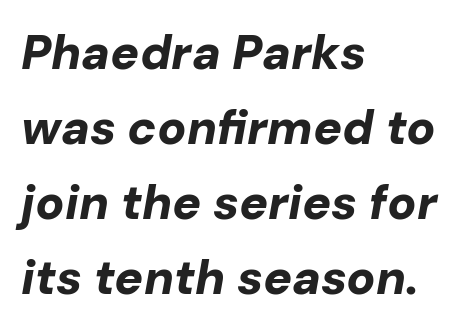
{"italic": "yes", "lean": "right", "slant_degrees": 10, "bold": "yes", "weight": "bold", "width": "normal", "stroke_contrast": "low", "x_height": "medium", "monospaced": "no", "underline": "no", "align": "left", "line_spacing": "normal", "line_spacing_ratio": 1.56, "letter_spacing": "normal", "letter_spacing_em": 0.0, "glyph_px": 48}
